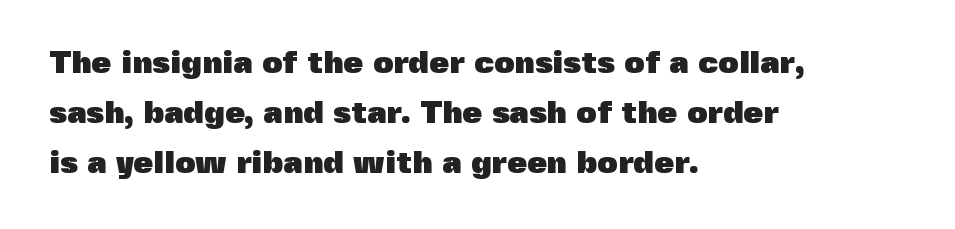
The image shows 32 px heavy sans-serif type, upright; set left-aligned, normal line spacing (1.56x), normal letter spacing, not underlined; a medium x-height.
